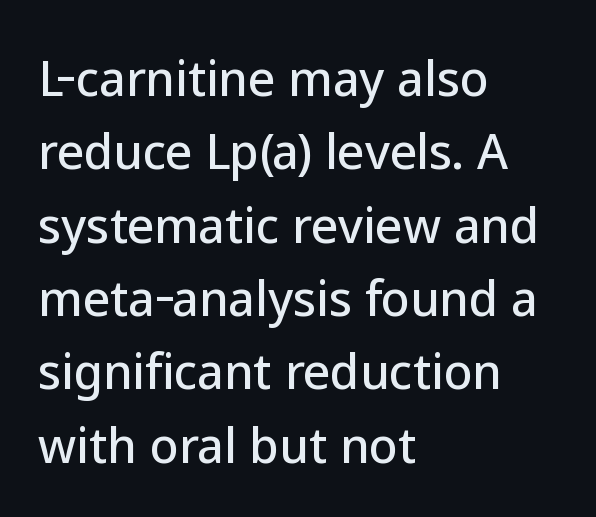
A typesetter would label this face a sans. Glyph-to-glyph distance matches everyday printed text. Proportional: the letters do not fall into vertical columns. The passage is arranged the way most books set body copy — flush left. One glance says typical: line gaps are just what's usual.
